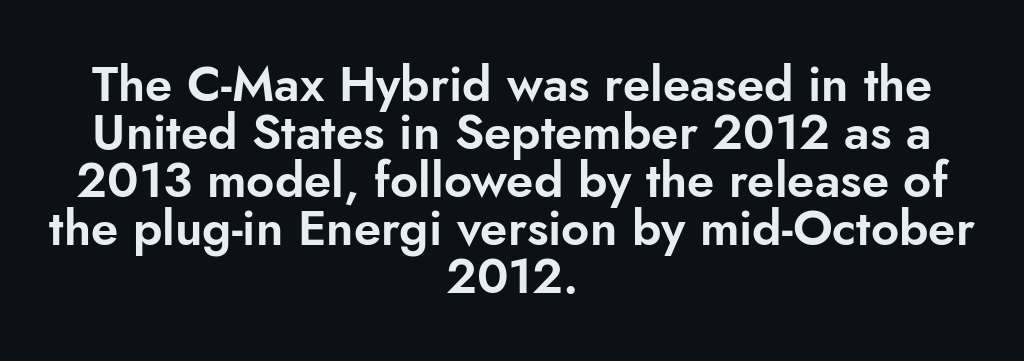
Q: Is the text italic (slanted)? A: No, it is upright.
Q: Is the typeface a serif or a sans-serif typeface? A: Sans-serif.
Q: Is the text underlined? A: No.
Q: How is the paragraph aligned? A: Centered.
Q: Is the spacing between letters normal or unusually wide? A: Normal.
Q: Is the spacing between lines tight, normal or loose? A: Tight.
Q: Width (condensed, normal, or wide)? A: Normal.
Q: Stroke contrast? A: Low.
Q: x-height? A: Small.
Q: Monospaced? A: No.
